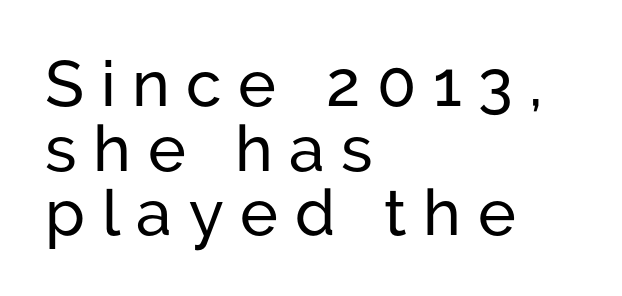
{"serif": "no", "italic": "no", "width": "normal", "stroke_contrast": "low", "x_height": "medium", "monospaced": "no", "underline": "no", "align": "left", "line_spacing": "tight", "line_spacing_ratio": 1.01, "letter_spacing": "wide", "letter_spacing_em": 0.26, "glyph_px": 64}
